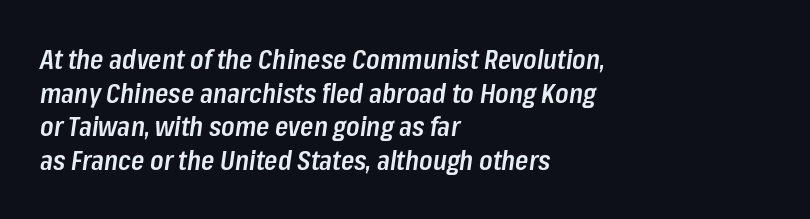
The image shows 27 px text type, italic (leaning right); set left-aligned, normal line spacing (1.25x), normal letter spacing, not underlined.
